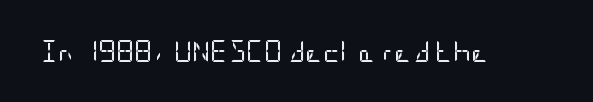
Q: Is the text bold? A: No.
Q: Is the text italic (slanted)? A: No, it is upright.
Q: Is the text underlined? A: No.
Q: Is the spacing between letters normal or unusually wide? A: Normal.
